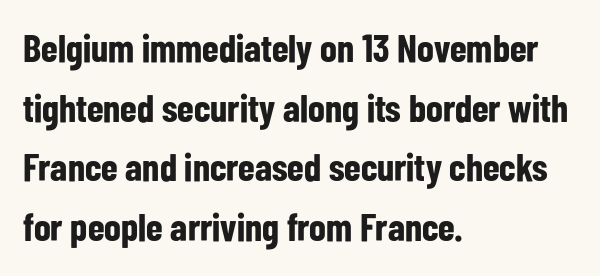
Q: Is the text bold? A: Yes.
Q: Is the text italic (slanted)? A: No, it is upright.
Q: Is the typeface a serif or a sans-serif typeface? A: Sans-serif.
Q: Is the text underlined? A: No.
Q: How is the paragraph aligned? A: Left-aligned.
Q: Is the spacing between letters normal or unusually wide? A: Normal.
Q: Is the spacing between lines tight, normal or loose? A: Normal.
Q: Width (condensed, normal, or wide)? A: Condensed.
Q: Stroke contrast? A: Low.
Q: x-height? A: Medium.
Q: Monospaced? A: No.
